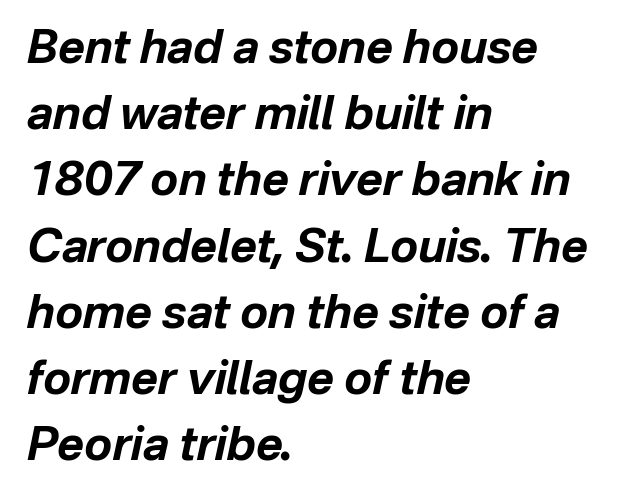
{"italic": "yes", "lean": "right", "slant_degrees": 12, "bold": "yes", "weight": "bold", "width": "normal", "stroke_contrast": "low", "x_height": "medium", "monospaced": "no", "underline": "no", "align": "left", "line_spacing": "normal", "line_spacing_ratio": 1.44, "letter_spacing": "normal", "letter_spacing_em": 0.0, "glyph_px": 46}
